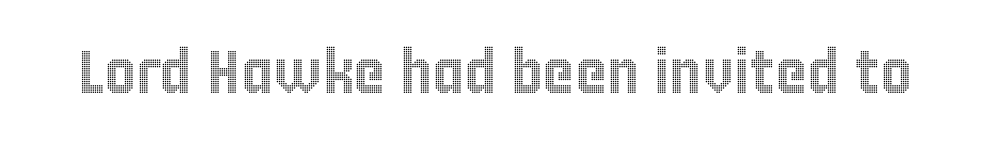
{"italic": "no", "width": "condensed", "x_height": "large", "monospaced": "no", "underline": "no", "letter_spacing": "normal", "letter_spacing_em": 0.0, "glyph_px": 61}
